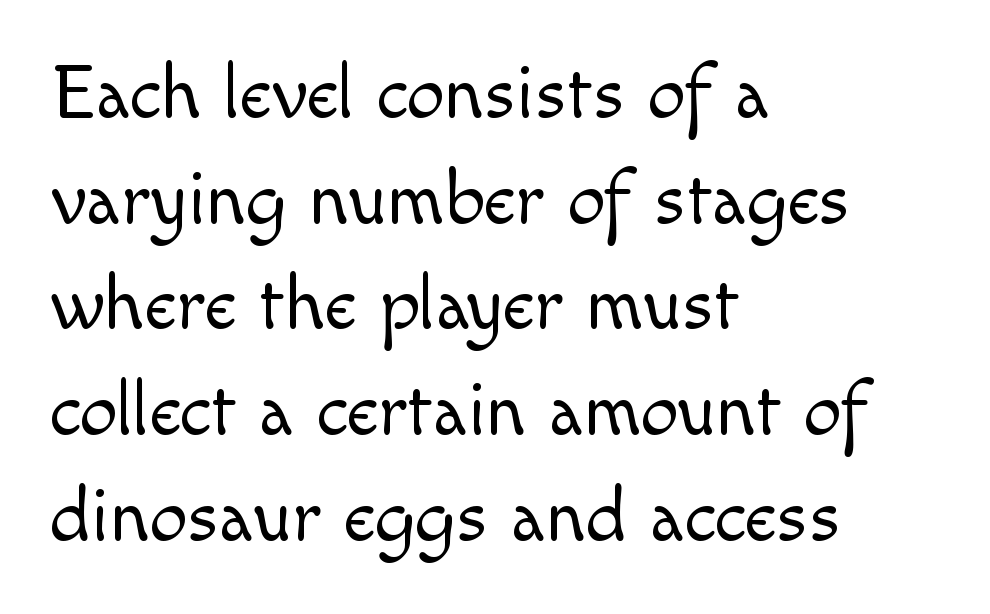
{"serif": "no", "italic": "no", "bold": "no", "weight": "light", "width": "normal", "x_height": "small", "monospaced": "no", "underline": "no", "align": "left", "line_spacing": "normal", "line_spacing_ratio": 1.39, "letter_spacing": "normal", "letter_spacing_em": 0.0, "glyph_px": 76}
